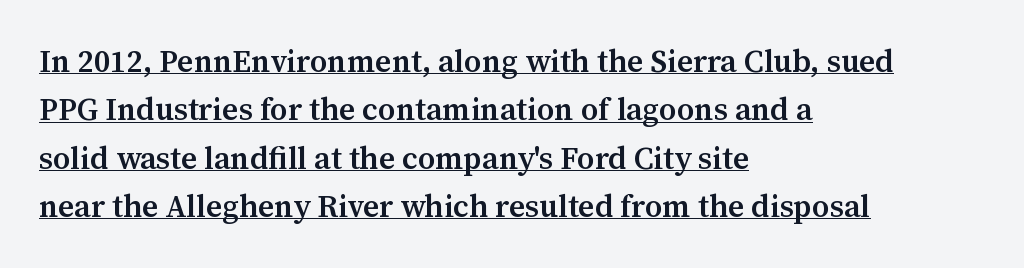
Q: Is the text bold? A: Semi-bold.
Q: Is the text italic (slanted)? A: No, it is upright.
Q: Is the typeface a serif or a sans-serif typeface? A: Serif.
Q: Is the text underlined? A: Yes.
Q: How is the paragraph aligned? A: Left-aligned.
Q: Is the spacing between letters normal or unusually wide? A: Normal.
Q: Is the spacing between lines tight, normal or loose? A: Normal.
Q: Width (condensed, normal, or wide)? A: Normal.
Q: Stroke contrast? A: Medium.
Q: x-height? A: Medium.
Q: Monospaced? A: No.
